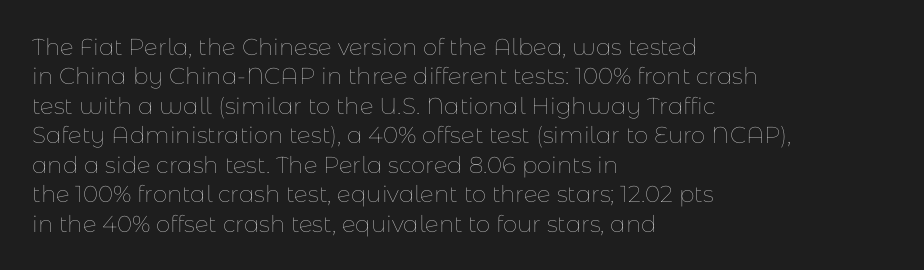
Q: Is the text bold? A: No.
Q: Is the text italic (slanted)? A: No, it is upright.
Q: Is the text underlined? A: No.
Q: How is the paragraph aligned? A: Left-aligned.
Q: Is the spacing between letters normal or unusually wide? A: Normal.
Q: Is the spacing between lines tight, normal or loose? A: Normal.
